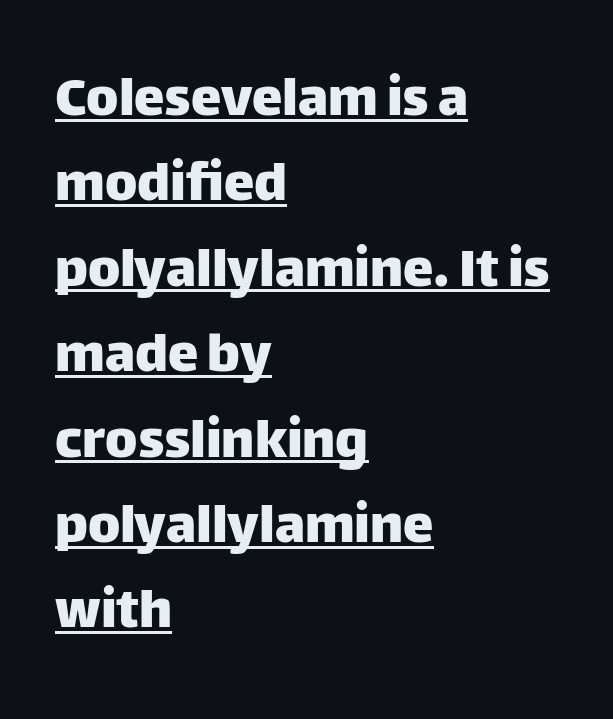
Interline gaps are of average width in this sample. Check the space under the baseline: a stroke is drawn there. The characters display no serif detailing; their extremities are plain. Where is the straight margin? On the left.
